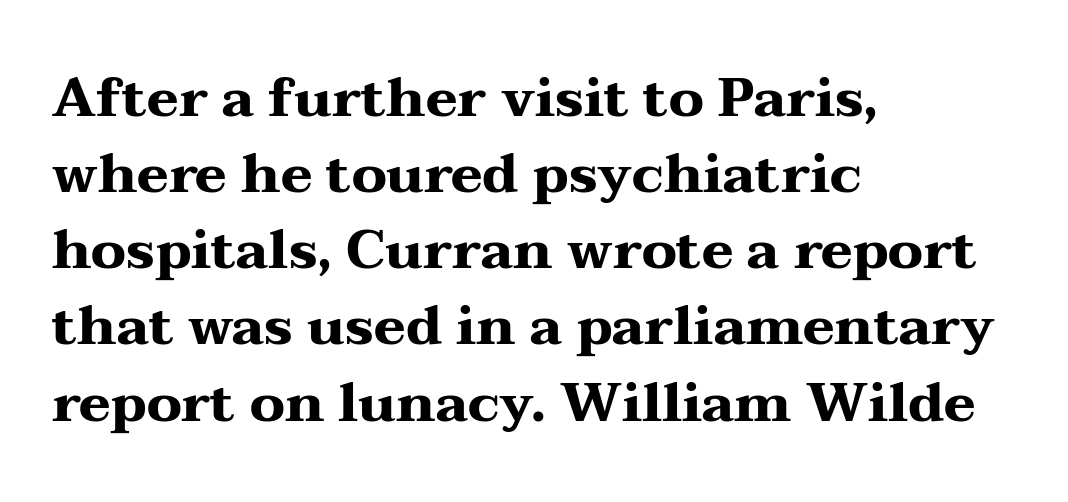
{"serif": "yes", "italic": "no", "bold": "yes", "weight": "heavy", "width": "wide", "stroke_contrast": "medium", "x_height": "medium", "monospaced": "no", "underline": "no", "align": "left", "line_spacing": "normal", "line_spacing_ratio": 1.41, "letter_spacing": "normal", "letter_spacing_em": 0.0, "glyph_px": 54}
